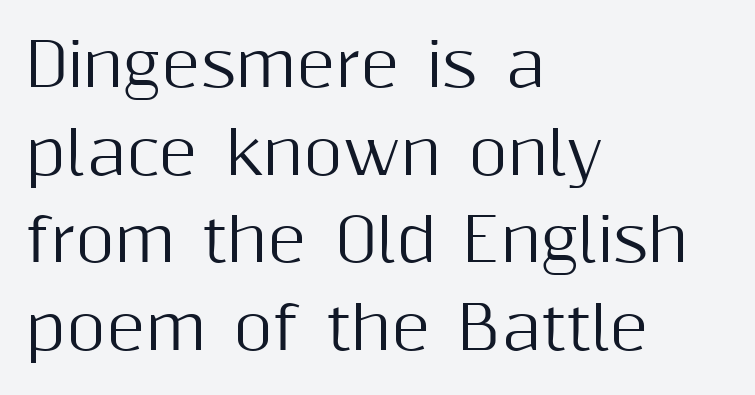
{"serif": "no", "italic": "no", "width": "normal", "stroke_contrast": "medium", "x_height": "medium", "monospaced": "no", "underline": "no", "align": "left", "line_spacing": "normal", "line_spacing_ratio": 1.46, "letter_spacing": "normal", "letter_spacing_em": 0.0, "glyph_px": 60}
